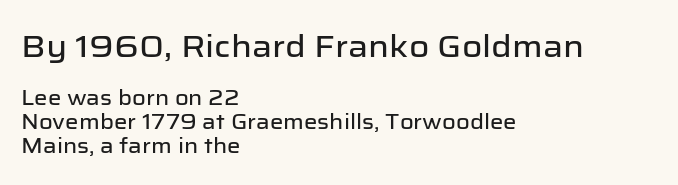
The image shows 31 px sans-serif type, upright; set left-aligned, tight line spacing (1.14x), normal letter spacing, not underlined; the first (top) block is 1.48x larger; low stroke contrast and a medium x-height.
